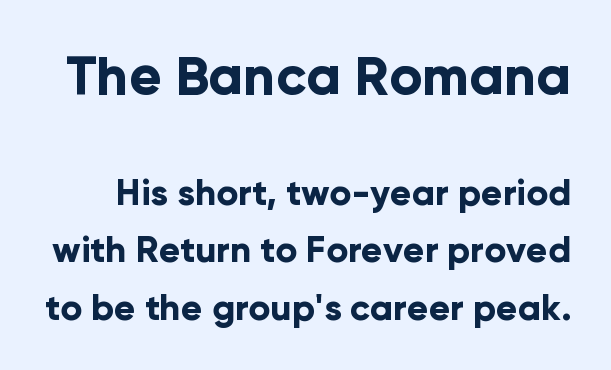
Q: Is the text bold? A: Yes.
Q: Is the text italic (slanted)? A: No, it is upright.
Q: Is the typeface a serif or a sans-serif typeface? A: Sans-serif.
Q: Is the text underlined? A: No.
Q: Is the spacing between letters normal or unusually wide? A: Normal.
Q: Is the spacing between lines tight, normal or loose? A: Normal.
Q: Which block of text is set in a larger size, the first (top) or the second (bottom)? A: The first (top) one.
Q: Width (condensed, normal, or wide)? A: Normal.
Q: Stroke contrast? A: Low.
Q: x-height? A: Medium.
Q: Monospaced? A: No.
